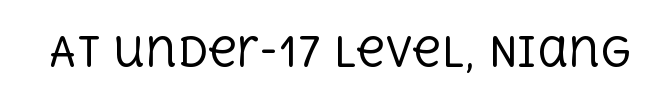
Q: Is the text bold? A: No.
Q: Is the text italic (slanted)? A: No, it is upright.
Q: Is the typeface a serif or a sans-serif typeface? A: Serif.
Q: Is the text underlined? A: No.
Q: Is the spacing between letters normal or unusually wide? A: Normal.
Q: Width (condensed, normal, or wide)? A: Normal.
Q: x-height? A: Large.
Q: Monospaced? A: No.
